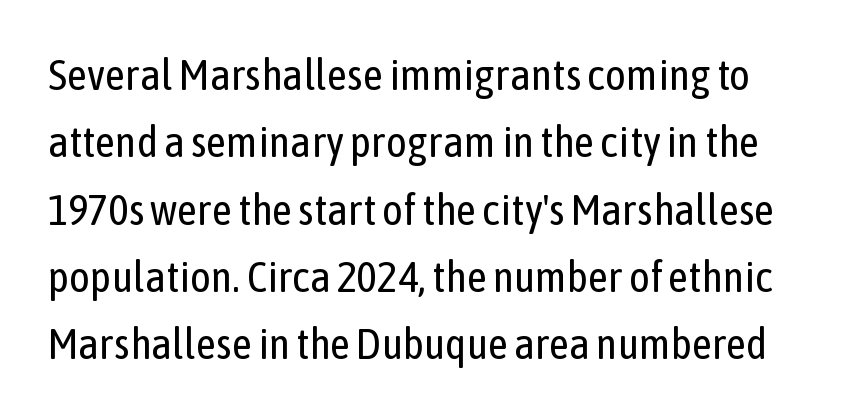
{"serif": "no", "italic": "no", "bold": "no", "weight": "regular", "width": "condensed", "stroke_contrast": "low", "x_height": "medium", "monospaced": "no", "underline": "no", "line_spacing": "normal", "line_spacing_ratio": 1.53, "letter_spacing": "normal", "letter_spacing_em": 0.0, "glyph_px": 44}
